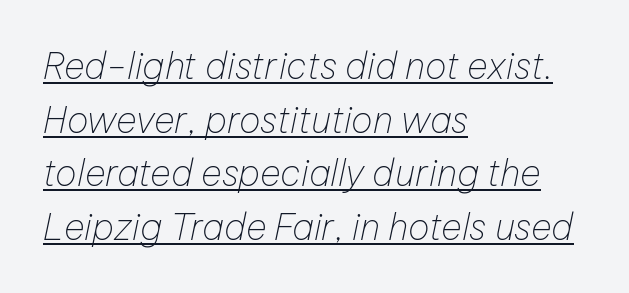
{"italic": "yes", "lean": "right", "slant_degrees": 12, "bold": "no", "weight": "thin", "width": "normal", "stroke_contrast": "low", "x_height": "medium", "monospaced": "no", "underline": "yes", "align": "left", "line_spacing": "normal", "line_spacing_ratio": 1.49, "letter_spacing": "normal", "letter_spacing_em": 0.0, "glyph_px": 36}
